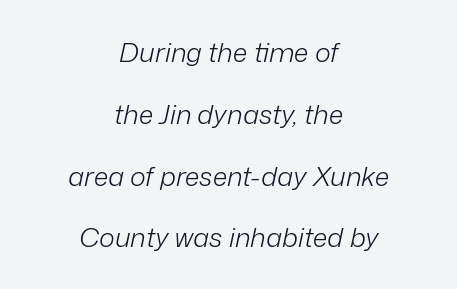
One-word summary of the alignment: center. Baseline-to-baseline distance is far greater than the letter height. Letter spacing: default. The area under the type is left untouched. Italic? Definitely — the glyphs are oblique.
